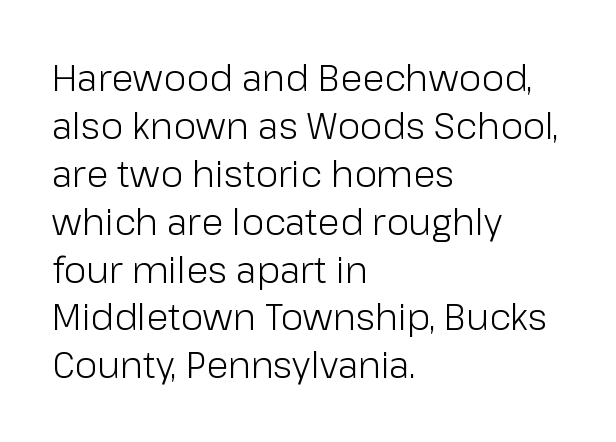
Q: Is the text bold? A: No.
Q: Is the text italic (slanted)? A: No, it is upright.
Q: Is the typeface a serif or a sans-serif typeface? A: Sans-serif.
Q: Is the text underlined? A: No.
Q: How is the paragraph aligned? A: Left-aligned.
Q: Is the spacing between letters normal or unusually wide? A: Normal.
Q: Is the spacing between lines tight, normal or loose? A: Normal.
Q: Width (condensed, normal, or wide)? A: Normal.
Q: Stroke contrast? A: Low.
Q: x-height? A: Medium.
Q: Monospaced? A: No.
